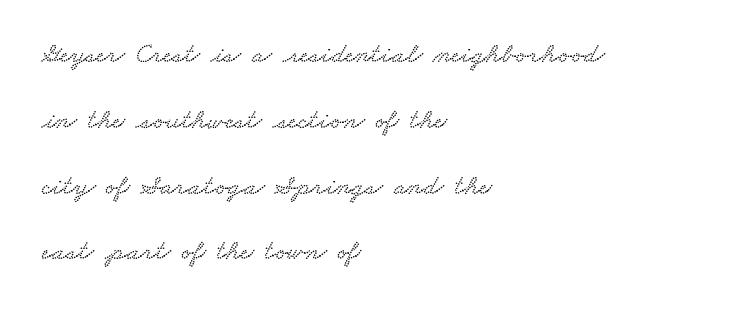
{"serif": "yes", "width": "wide", "stroke_contrast": "low", "x_height": "small", "monospaced": "no", "underline": "no", "align": "left", "line_spacing": "loose", "line_spacing_ratio": 2.35, "letter_spacing": "normal", "letter_spacing_em": 0.0, "glyph_px": 28}
